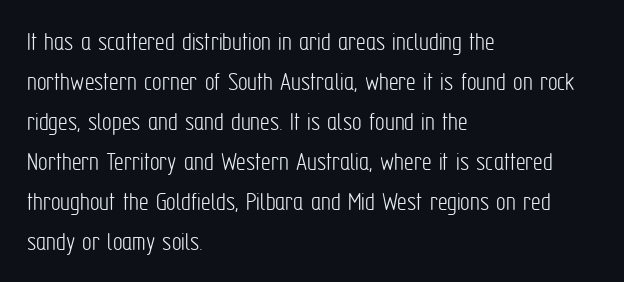
Italic: no, the glyphs are upright roman. Observe the ordinary spacing: letters are neighbours, not strangers. Line spacing here is normal. The zone under the glyphs is completely vacant. These lines stack with their left ends in a neat column.
